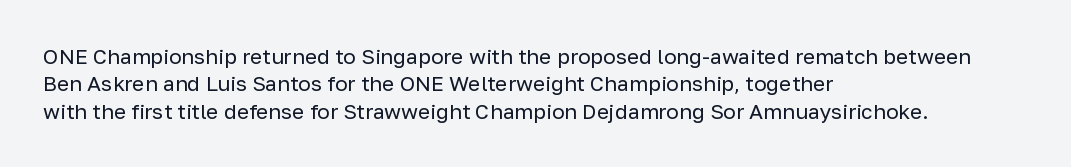
Q: Is the text bold? A: No.
Q: Is the text italic (slanted)? A: No, it is upright.
Q: Is the text underlined? A: No.
Q: How is the paragraph aligned? A: Left-aligned.
Q: Is the spacing between letters normal or unusually wide? A: Normal.
Q: Is the spacing between lines tight, normal or loose? A: Normal.
